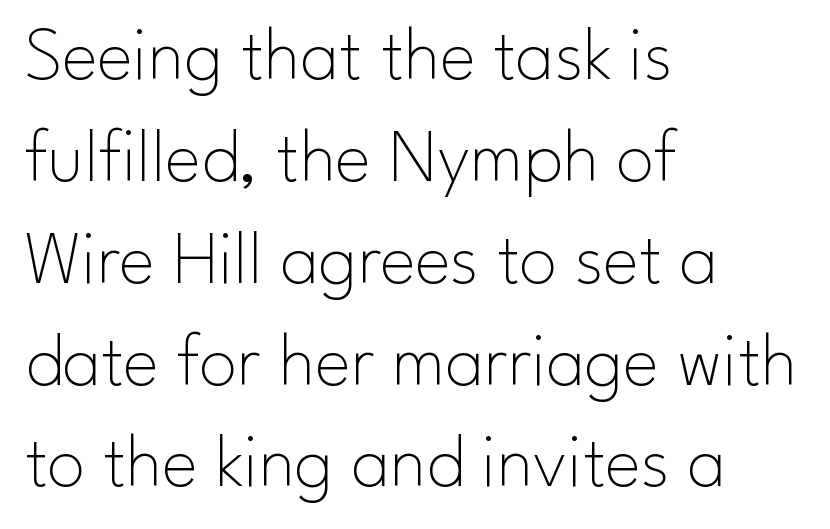
Is this a sans? Yes — the strokes have no serifs. A roman cut, with each character standing at attention. A quiet, ordinary-to-light weight characterises the typeface. Casual observation: everything's shoved over to the left. The designer left line spacing at the default.
